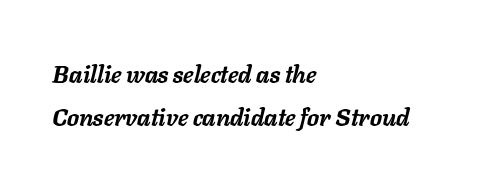
Q: Is the text bold? A: Yes.
Q: Is the text italic (slanted)? A: Yes, it leans right by about 11 degrees.
Q: Is the text underlined? A: No.
Q: How is the paragraph aligned? A: Left-aligned.
Q: Is the spacing between letters normal or unusually wide? A: Normal.
